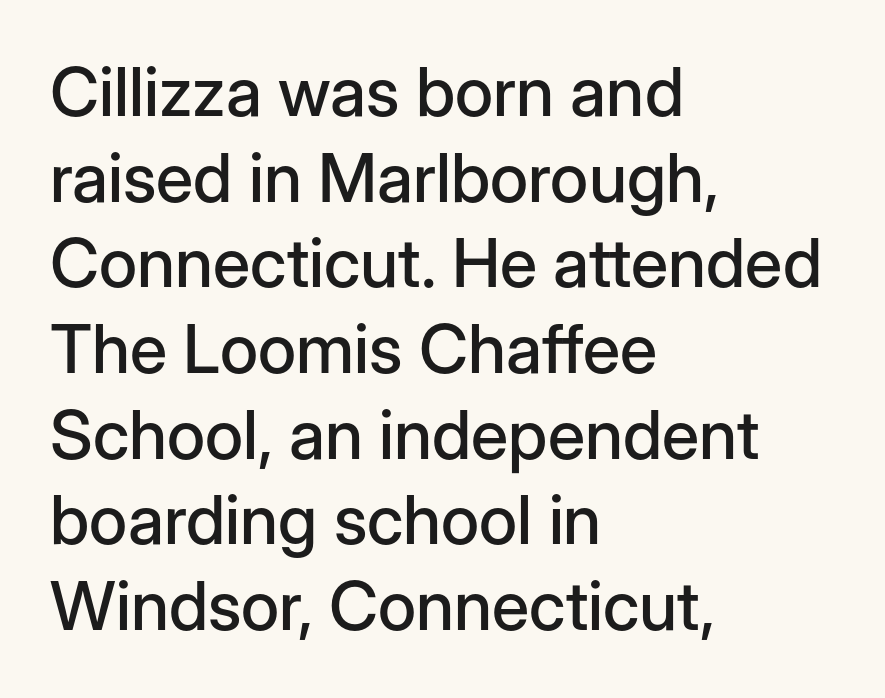
{"serif": "no", "italic": "no", "width": "normal", "stroke_contrast": "low", "x_height": "medium", "monospaced": "no", "underline": "no", "align": "left", "line_spacing": "normal", "line_spacing_ratio": 1.26, "letter_spacing": "normal", "letter_spacing_em": 0.0, "glyph_px": 68}
